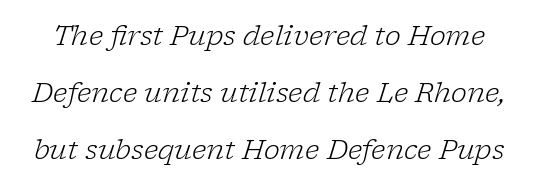
Default kerning and tracking; the words read as compact shapes. Summary of vertical rhythm: relaxed, with wide interline spacing. Italic: yes, the glyphs are oblique. Is this a heavy cut? Hardly; it is regular or lighter. This rendering features lettering with no underline.
